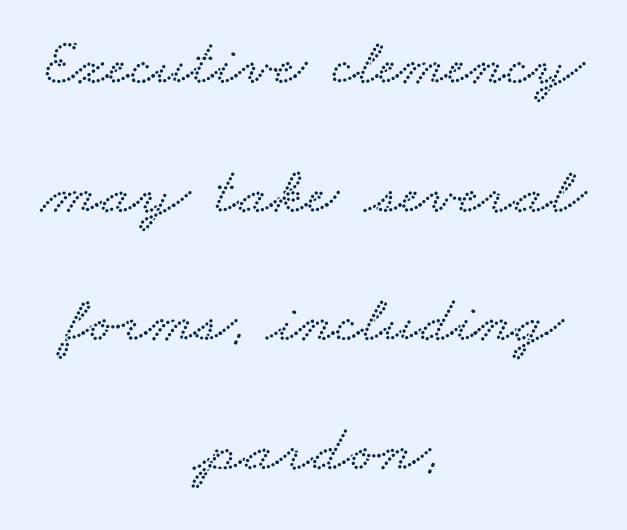
You could not count columns in this text — the font is proportionally spaced. The face used here is rendered with its standard letterfit. Descenders are the only things crossing below the line. Baseline-to-baseline distance is far greater than the letter height. The text block is weighted toward neither margin, spreading evenly from the middle.
